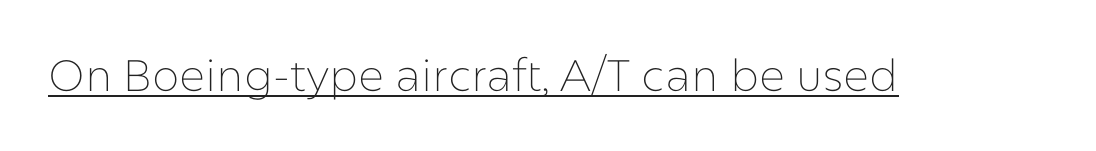
{"serif": "no", "italic": "no", "bold": "no", "weight": "thin", "width": "normal", "stroke_contrast": "low", "x_height": "medium", "monospaced": "no", "underline": "yes", "letter_spacing": "normal", "letter_spacing_em": 0.0, "glyph_px": 44}
